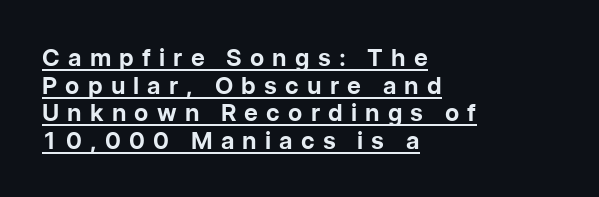
In terms of weight, the rendering is a true, heavy bold. The rag falls on the right side of this text block. A continuous stroke trails under the words, as in a hyperlink. One glance says dense: line gaps are narrower than usual. Posture: vertical. Inter-character spacing is expanded well beyond the font's built-in metrics.
